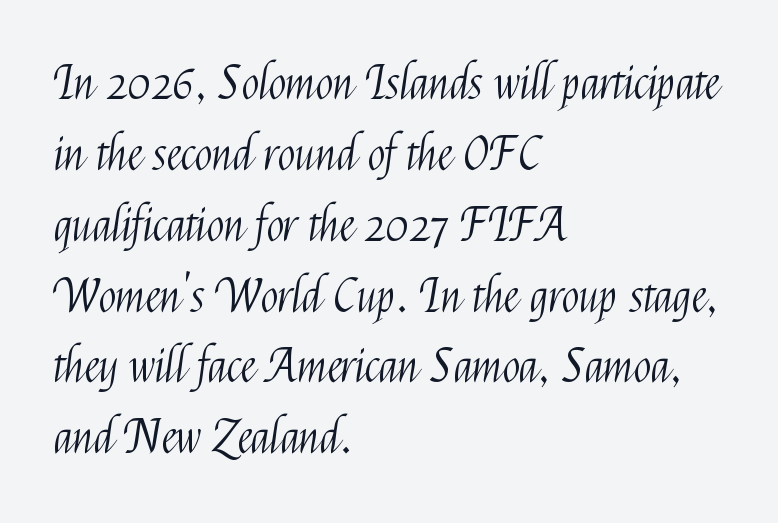
Looks like regular typesetting: each glyph gets only the width it needs. A typesetter would label this face a sans. Alignment: flush left.
